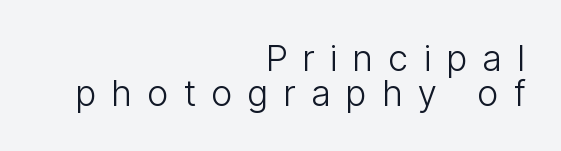
Short and long lines alike share a common ending point at right. Weight: regular or lighter. Is the letter spacing exaggerated? Yes — the characters are pushed far apart. Leading is clearly below the norm, producing a dense column.
